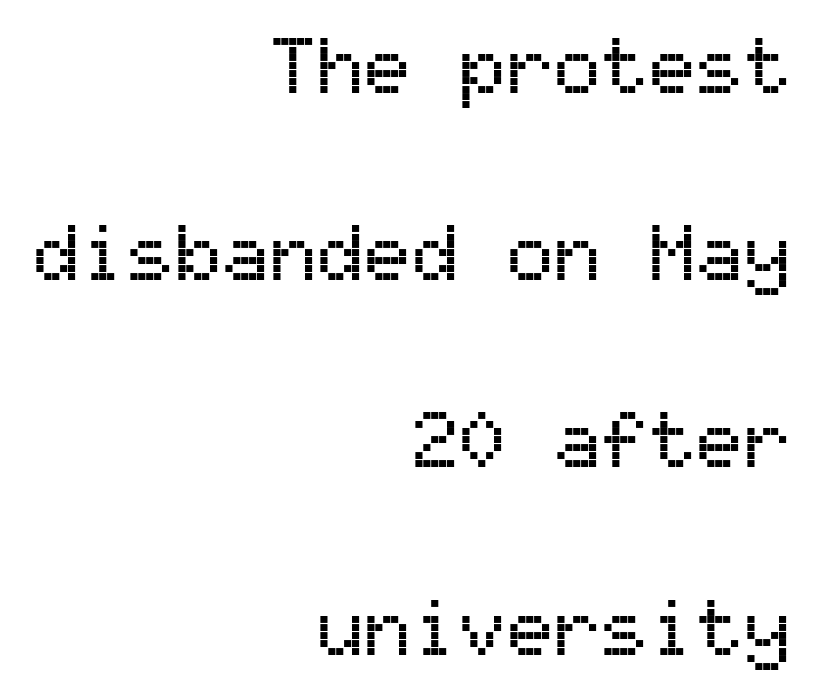
The image shows 79 px sans-serif type, upright, monospaced; set right-aligned, loose line spacing (2.37x), normal letter spacing, not underlined; medium stroke contrast and a medium x-height.
